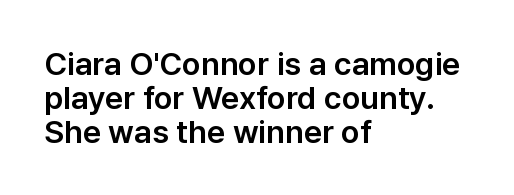
{"serif": "no", "italic": "no", "width": "normal", "stroke_contrast": "low", "x_height": "medium", "monospaced": "no", "underline": "no", "align": "left", "line_spacing": "tight", "line_spacing_ratio": 1.06, "letter_spacing": "normal", "letter_spacing_em": 0.0, "glyph_px": 32}
